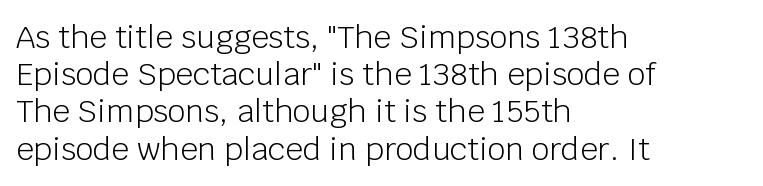
Q: Is the text bold? A: No.
Q: Is the text italic (slanted)? A: No, it is upright.
Q: Is the typeface a serif or a sans-serif typeface? A: Sans-serif.
Q: Is the text underlined? A: No.
Q: How is the paragraph aligned? A: Left-aligned.
Q: Is the spacing between letters normal or unusually wide? A: Normal.
Q: Width (condensed, normal, or wide)? A: Normal.
Q: Stroke contrast? A: Low.
Q: x-height? A: Large.
Q: Monospaced? A: No.
